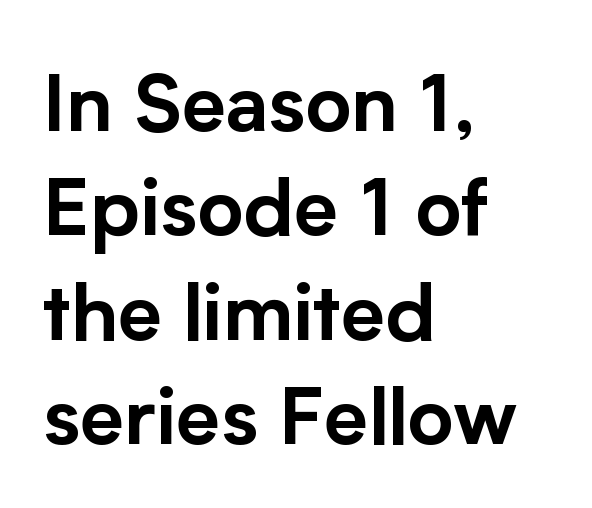
{"serif": "no", "italic": "no", "width": "normal", "stroke_contrast": "low", "x_height": "medium", "monospaced": "no", "underline": "no", "align": "left", "line_spacing": "normal", "line_spacing_ratio": 1.32, "letter_spacing": "normal", "letter_spacing_em": 0.0, "glyph_px": 79}
